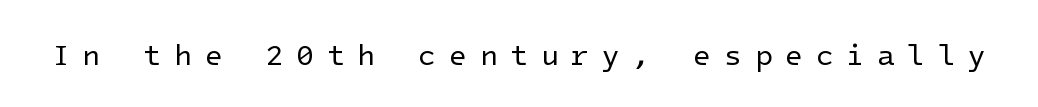
{"serif": "no", "italic": "no", "bold": "no", "weight": "regular", "width": "normal", "stroke_contrast": "low", "x_height": "medium", "underline": "no", "letter_spacing": "wide", "letter_spacing_em": 0.44, "glyph_px": 29}
